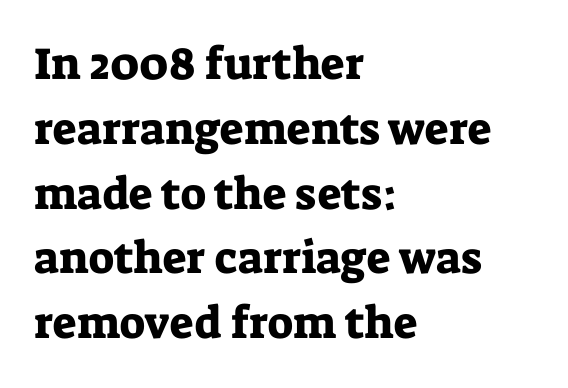
Spacing verdict: proportional, widths tailored to each character. Each letter's strokes conclude with small projecting serifs. Nope, not italic — everything's standing straight. Which margin do the lines hug? The left one — the right edge is uneven. Inter-character spacing is left at the font's built-in metrics. The passage shown is not underscored anywhere.
